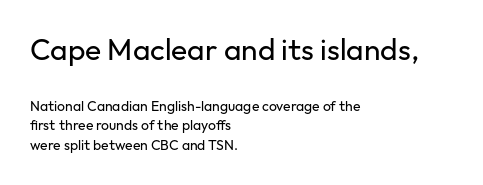
Q: Is the text bold? A: No.
Q: Is the text italic (slanted)? A: No, it is upright.
Q: Is the typeface a serif or a sans-serif typeface? A: Sans-serif.
Q: Is the text underlined? A: No.
Q: How is the paragraph aligned? A: Left-aligned.
Q: Is the spacing between letters normal or unusually wide? A: Normal.
Q: Is the spacing between lines tight, normal or loose? A: Normal.
Q: Which block of text is set in a larger size, the first (top) or the second (bottom)? A: The first (top) one.
Q: Width (condensed, normal, or wide)? A: Normal.
Q: Stroke contrast? A: Low.
Q: x-height? A: Medium.
Q: Monospaced? A: No.
